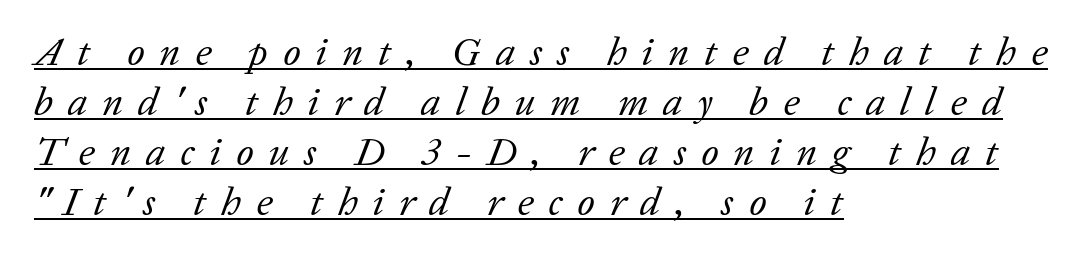
Q: Is the text bold? A: No.
Q: Is the text italic (slanted)? A: Yes, it leans right by about 20 degrees.
Q: Is the typeface a serif or a sans-serif typeface? A: Serif.
Q: Is the text underlined? A: Yes.
Q: How is the paragraph aligned? A: Left-aligned.
Q: Is the spacing between letters normal or unusually wide? A: Unusually wide.
Q: Is the spacing between lines tight, normal or loose? A: Normal.
Q: Width (condensed, normal, or wide)? A: Normal.
Q: Stroke contrast? A: Low.
Q: x-height? A: Medium.
Q: Monospaced? A: No.
